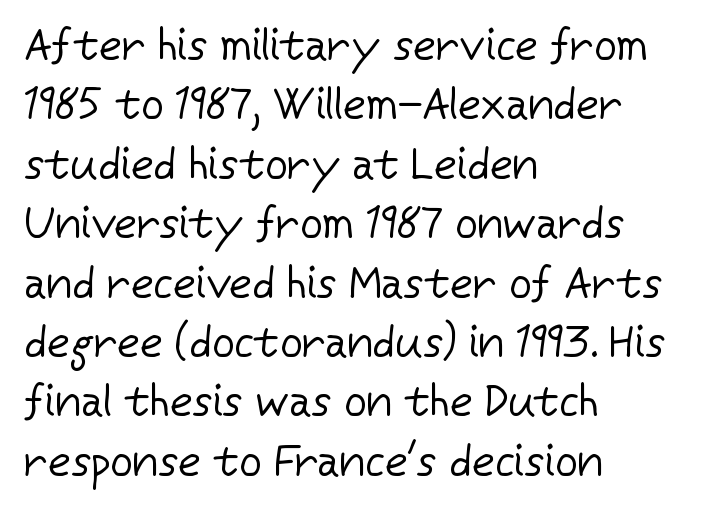
{"serif": "no", "italic": "no", "bold": "no", "weight": "regular", "width": "normal", "stroke_contrast": "low", "x_height": "medium", "monospaced": "no", "underline": "no", "align": "left", "line_spacing": "normal", "line_spacing_ratio": 1.35, "letter_spacing": "normal", "letter_spacing_em": 0.0, "glyph_px": 44}
